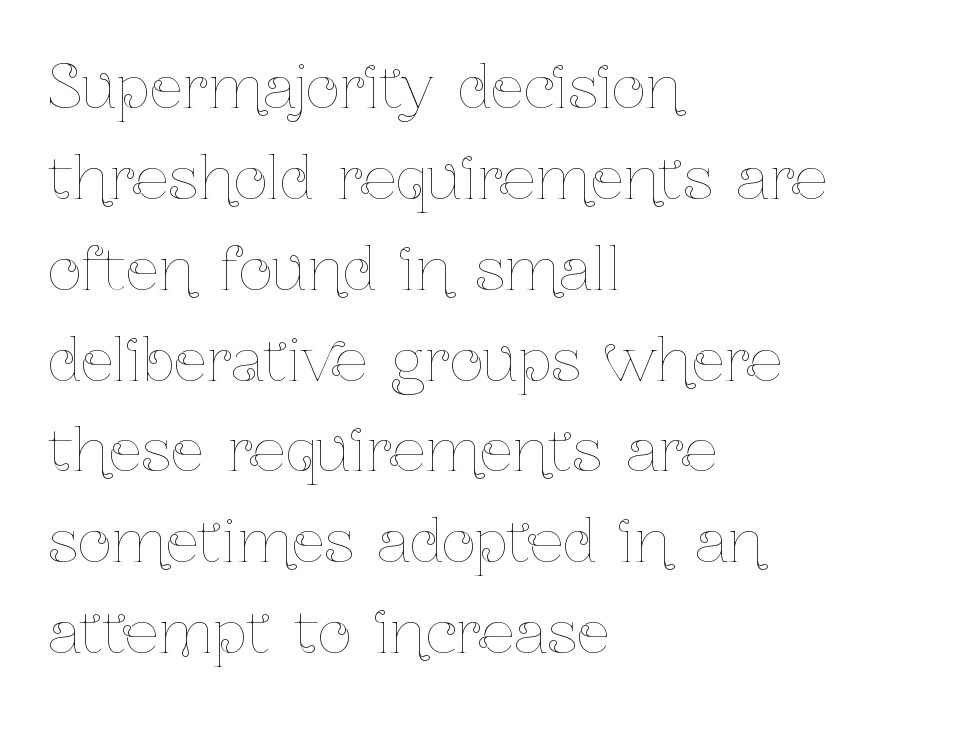
{"italic": "no", "bold": "no", "weight": "thin", "width": "condensed", "stroke_contrast": "low", "x_height": "medium", "monospaced": "no", "underline": "no", "align": "left", "line_spacing": "normal", "line_spacing_ratio": 1.54, "letter_spacing": "normal", "letter_spacing_em": 0.0, "glyph_px": 59}
